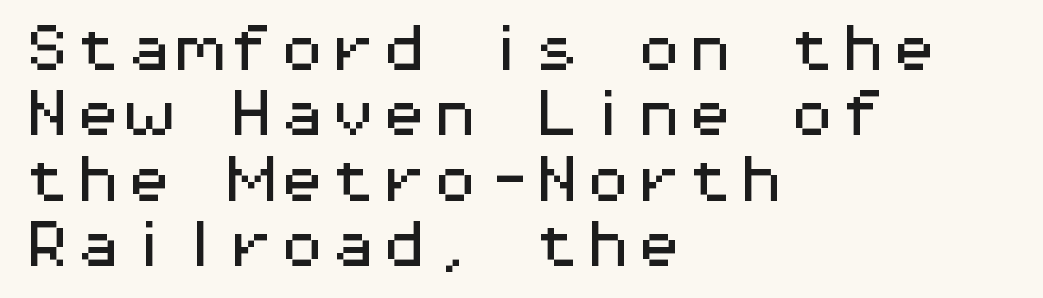
Q: Is the text italic (slanted)? A: No, it is upright.
Q: Is the typeface a serif or a sans-serif typeface? A: Sans-serif.
Q: Is the text underlined? A: No.
Q: How is the paragraph aligned? A: Left-aligned.
Q: Is the spacing between letters normal or unusually wide? A: Normal.
Q: Is the spacing between lines tight, normal or loose? A: Normal.
Q: Width (condensed, normal, or wide)? A: Wide.
Q: Stroke contrast? A: Medium.
Q: x-height? A: Medium.
Q: Monospaced? A: Yes.
